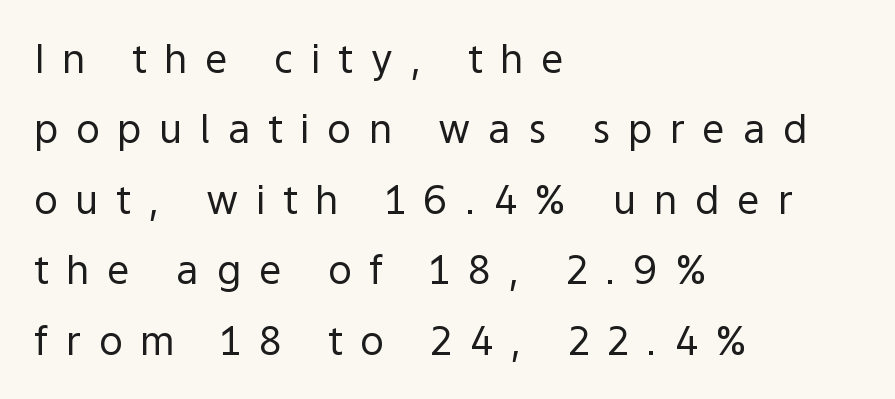
{"serif": "no", "italic": "no", "bold": "no", "weight": "regular", "width": "normal", "x_height": "medium", "monospaced": "no", "underline": "no", "align": "left", "line_spacing_ratio": 1.76, "letter_spacing": "wide", "letter_spacing_em": 0.44, "glyph_px": 40}
